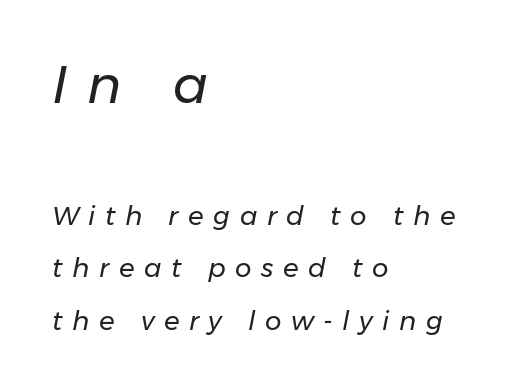
No heavy texture on the line: the type isn't bold. Just letters on the line, the space beneath them empty. Proportional: the letters do not fall into vertical columns. Does extra space separate the letters? Yes, quite a lot of it. Posture: slanted. Visually the block forms a straight wall on the left and a jagged coastline on the right.
